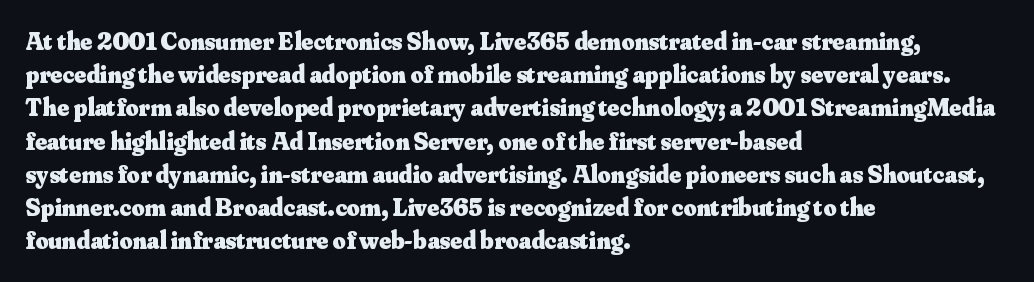
Q: Is the text bold? A: Yes.
Q: Is the text italic (slanted)? A: No, it is upright.
Q: Is the text underlined? A: No.
Q: How is the paragraph aligned? A: Left-aligned.
Q: Is the spacing between letters normal or unusually wide? A: Normal.
Q: Is the spacing between lines tight, normal or loose? A: Normal.
